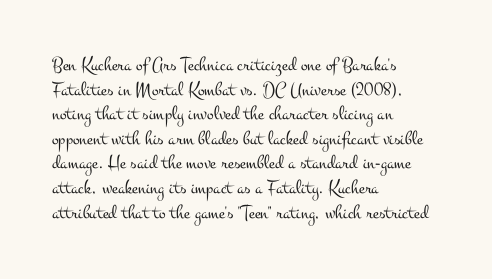
Casual observation: everything's shoved over to the left. This is not heavy type; no bold has been used. The space beneath each line is pristine and unruled. No extra tracking has been applied to these lines.
